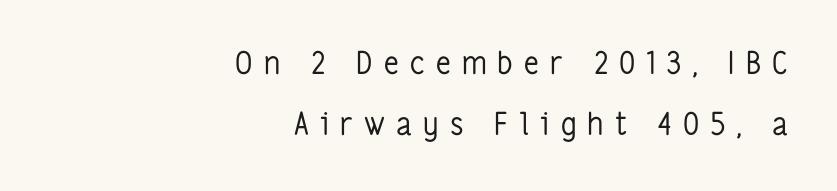
{"serif": "no", "italic": "no", "bold": "no", "weight": "regular", "width": "condensed", "stroke_contrast": "low", "x_height": "medium", "monospaced": "no", "underline": "no", "align": "right", "line_spacing": "loose", "line_spacing_ratio": 1.96, "letter_spacing": "wide", "letter_spacing_em": 0.36, "glyph_px": 31}
